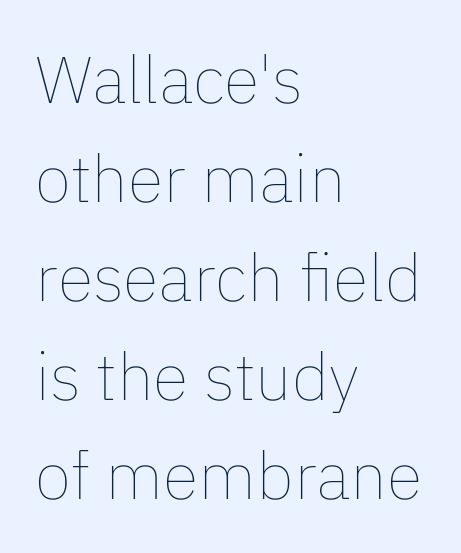
Q: Is the text bold? A: No.
Q: Is the text italic (slanted)? A: No, it is upright.
Q: Is the text underlined? A: No.
Q: How is the paragraph aligned? A: Left-aligned.
Q: Is the spacing between letters normal or unusually wide? A: Normal.
Q: Is the spacing between lines tight, normal or loose? A: Normal.
Q: Width (condensed, normal, or wide)? A: Normal.
Q: Stroke contrast? A: Low.
Q: x-height? A: Medium.
Q: Monospaced? A: No.
